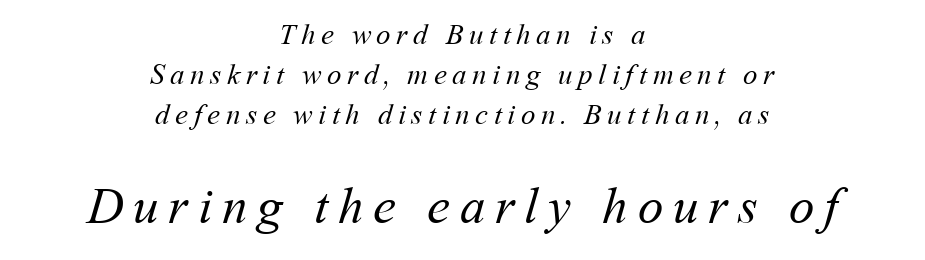
Q: Is the text bold? A: No.
Q: Is the text underlined? A: No.
Q: How is the paragraph aligned? A: Centered.
Q: Is the spacing between lines tight, normal or loose? A: Normal.
Q: Which block of text is set in a larger size, the first (top) or the second (bottom)? A: The second (bottom) one.
Q: Width (condensed, normal, or wide)? A: Normal.
Q: Stroke contrast? A: Medium.
Q: x-height? A: Medium.
Q: Monospaced? A: No.
